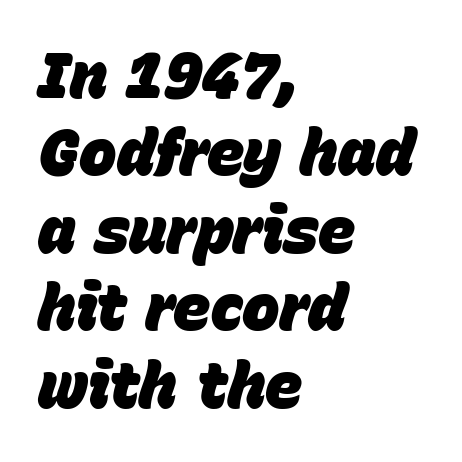
The face used here has a pronounced slope to its letters. In CSS terms this would be text-align: left. Descenders hang freely into open space. The rendering uses natural spacing where letterforms have individual widths. The horizontal fit of the characters is conventional and even. The glyphs have the mass of a bold cut.
